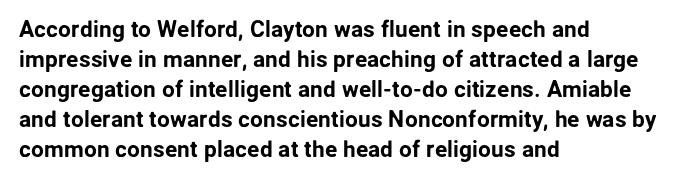
Q: Is the text italic (slanted)? A: No, it is upright.
Q: Is the text underlined? A: No.
Q: How is the paragraph aligned? A: Left-aligned.
Q: Is the spacing between letters normal or unusually wide? A: Normal.
Q: Is the spacing between lines tight, normal or loose? A: Normal.
